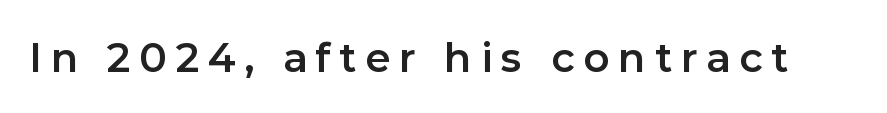
{"serif": "no", "italic": "no", "bold": "semi", "weight": "semibold", "width": "normal", "x_height": "medium", "monospaced": "no", "underline": "no", "letter_spacing": "wide", "letter_spacing_em": 0.2, "glyph_px": 44}
